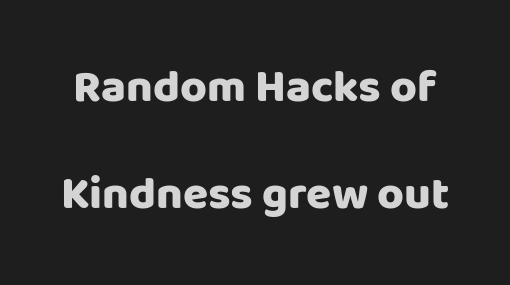
The space beneath each line is pristine and unruled. Tracking value appears to be zero — textbook default spacing. The glyphs in this specimen are sans serif. These lines stand farther apart than default settings would place them. Think of a printed novel: that variable character pitch is what you see here. The axis of the letterforms is exactly vertical.
